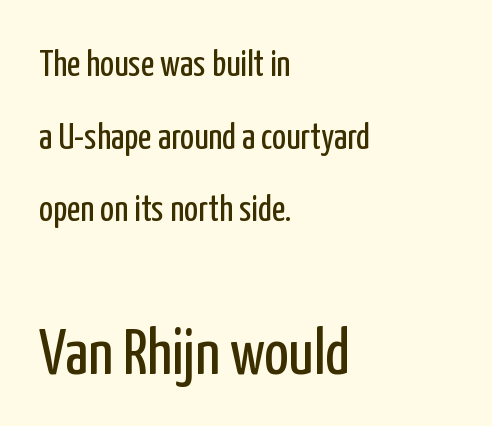
Q: Is the text bold? A: No.
Q: Is the text italic (slanted)? A: No, it is upright.
Q: Is the typeface a serif or a sans-serif typeface? A: Sans-serif.
Q: Is the text underlined? A: No.
Q: How is the paragraph aligned? A: Left-aligned.
Q: Is the spacing between letters normal or unusually wide? A: Normal.
Q: Is the spacing between lines tight, normal or loose? A: Loose.
Q: Which block of text is set in a larger size, the first (top) or the second (bottom)? A: The second (bottom) one.
Q: Width (condensed, normal, or wide)? A: Condensed.
Q: Stroke contrast? A: Low.
Q: x-height? A: Medium.
Q: Monospaced? A: No.
